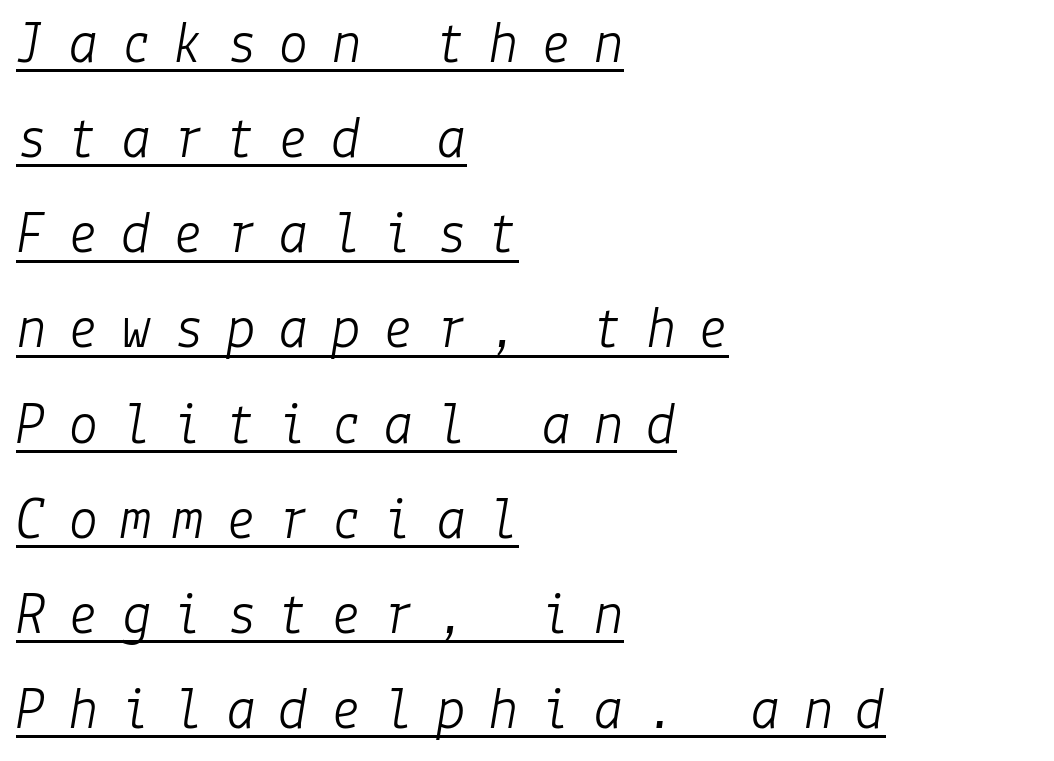
{"italic": "yes", "lean": "right", "slant_degrees": 9, "bold": "no", "weight": "light", "width": "normal", "stroke_contrast": "low", "x_height": "medium", "underline": "yes", "align": "left", "line_spacing": "normal", "line_spacing_ratio": 1.56, "letter_spacing": "wide", "letter_spacing_em": 0.36, "glyph_px": 61}
